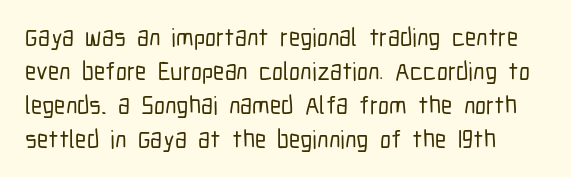
This is the regular roman posture of the typeface. Caption: standard tracking, unaltered. This rendering features lettering with no underline. Baseline-to-baseline distance is the conventional proportion of letter height.
